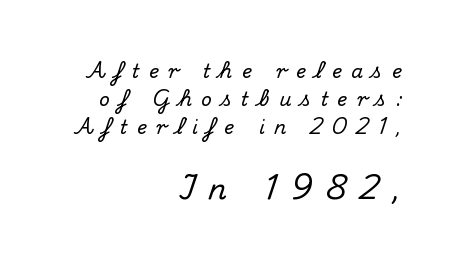
Q: Is the text italic (slanted)? A: Yes.
Q: Is the typeface a serif or a sans-serif typeface? A: Serif.
Q: Is the text underlined? A: No.
Q: How is the paragraph aligned? A: Right-aligned.
Q: Is the spacing between letters normal or unusually wide? A: Unusually wide.
Q: Is the spacing between lines tight, normal or loose? A: Normal.
Q: Which block of text is set in a larger size, the first (top) or the second (bottom)? A: The second (bottom) one.
Q: Width (condensed, normal, or wide)? A: Normal.
Q: Stroke contrast? A: Medium.
Q: x-height? A: Small.
Q: Monospaced? A: No.
